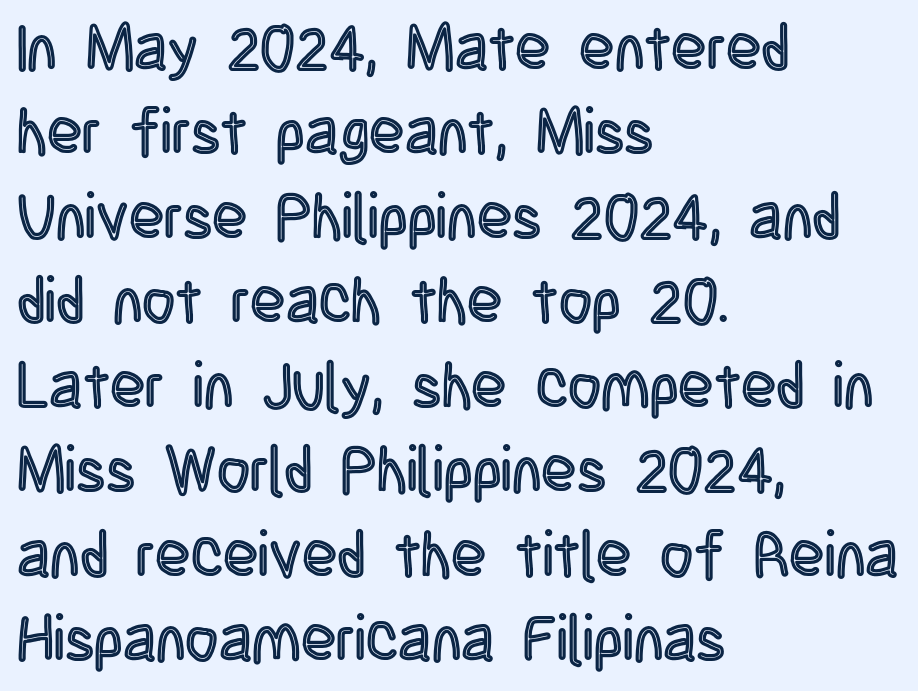
This sample has the flowing, uneven cadence of proportional lettering. The font's upright variant was chosen for this text. In terms of leading, this rendering sits right in the middle. Is the block centered? No — it sits flush against the left margin. Honestly, there is no underline to notice here at all.
